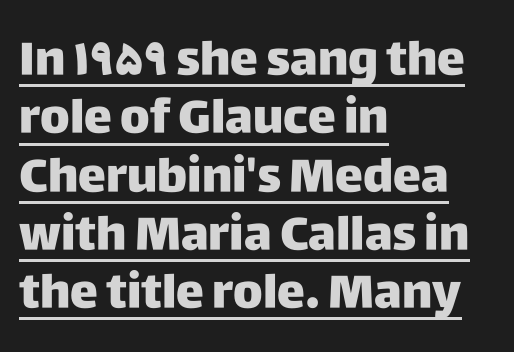
Short note: letters normally spaced. Line beginnings align vertically; line endings do not. You could not count columns in this text — the font is proportionally spaced. Check where the strokes stop: nothing finishes them off — pure sans. Check the space under the baseline: a stroke is drawn there. The letters stand straight up with perfectly vertical stems.
